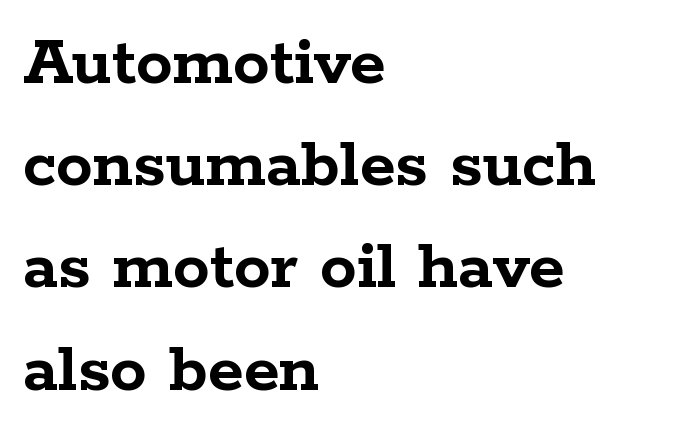
Q: Is the text bold? A: Yes.
Q: Is the text italic (slanted)? A: No, it is upright.
Q: Is the typeface a serif or a sans-serif typeface? A: Serif.
Q: Is the text underlined? A: No.
Q: How is the paragraph aligned? A: Left-aligned.
Q: Is the spacing between letters normal or unusually wide? A: Normal.
Q: Is the spacing between lines tight, normal or loose? A: Normal.
Q: Width (condensed, normal, or wide)? A: Wide.
Q: Stroke contrast? A: Low.
Q: x-height? A: Medium.
Q: Monospaced? A: No.
